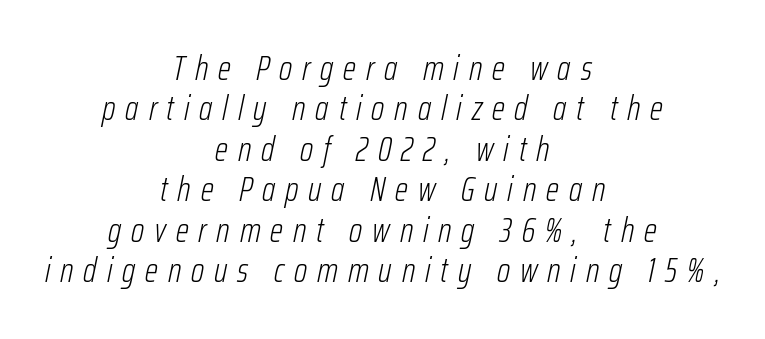
Q: Is the text bold? A: No.
Q: Is the text italic (slanted)? A: Yes, it leans right by about 12 degrees.
Q: Is the text underlined? A: No.
Q: How is the paragraph aligned? A: Centered.
Q: Is the spacing between letters normal or unusually wide? A: Unusually wide.
Q: Width (condensed, normal, or wide)? A: Condensed.
Q: Stroke contrast? A: Low.
Q: x-height? A: Medium.
Q: Monospaced? A: No.
